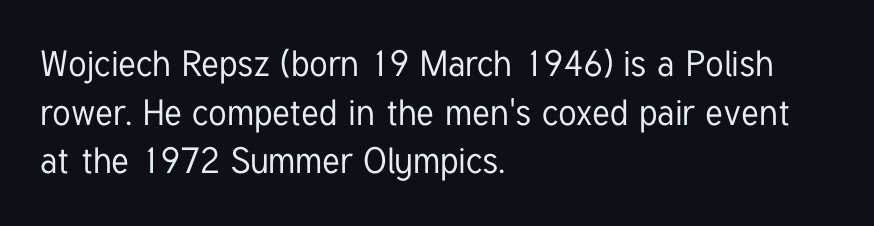
The image shows 36 px condensed sans-serif type, upright; set left-aligned, normal line spacing (1.35x), normal letter spacing, not underlined; low stroke contrast and a medium x-height.
